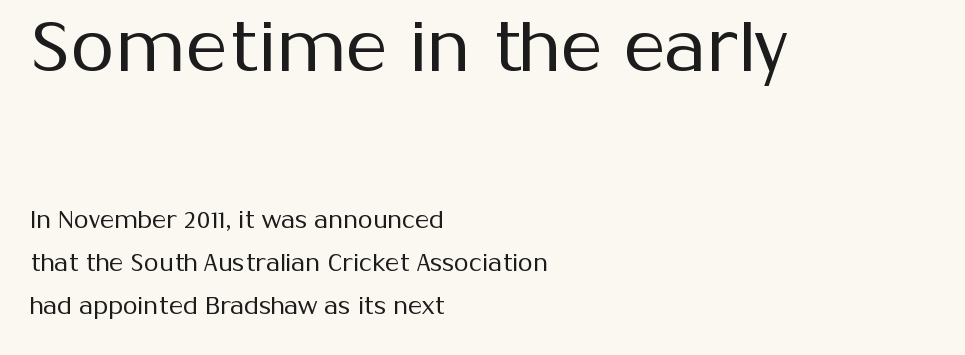
Q: Is the text bold? A: No.
Q: Is the text italic (slanted)? A: No, it is upright.
Q: Is the typeface a serif or a sans-serif typeface? A: Sans-serif.
Q: Is the text underlined? A: No.
Q: How is the paragraph aligned? A: Left-aligned.
Q: Is the spacing between letters normal or unusually wide? A: Normal.
Q: Which block of text is set in a larger size, the first (top) or the second (bottom)? A: The first (top) one.
Q: Width (condensed, normal, or wide)? A: Normal.
Q: Stroke contrast? A: Medium.
Q: x-height? A: Medium.
Q: Monospaced? A: No.
